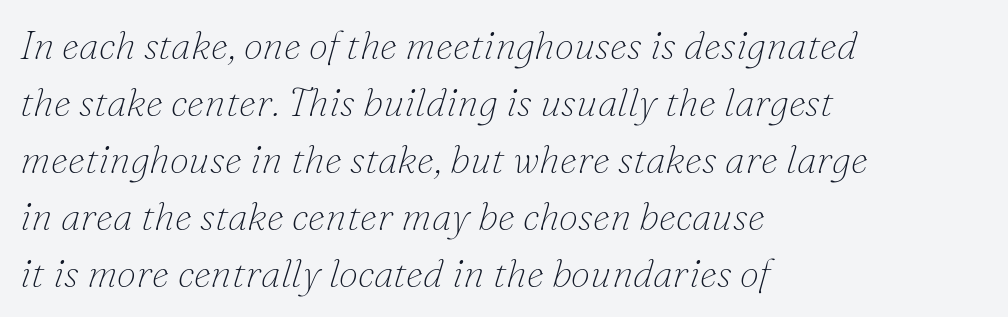
Is this a fixed-width face? No — the glyphs have proportional, varying widths. The typesetter chose a ragged-right arrangement here. The passage shown stacks its lines at a standard gap. The gaps between neighbouring characters are ordinary and unremarkable.
